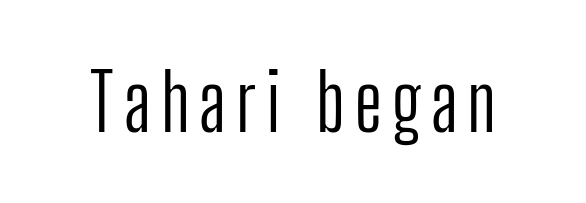
{"serif": "no", "italic": "no", "bold": "no", "weight": "light", "width": "condensed", "stroke_contrast": "low", "x_height": "medium", "monospaced": "no", "underline": "no", "glyph_px": 79}
